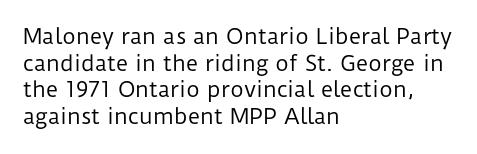
Summary of weight: not heavy and not bold. The vertical gap from one line to the next is medium. The type is set solid horizontally, with unmodified tracking. No italicization has been applied; the sample stays upright. The paragraph shown leans on its left margin. The gap between lines stays unmarked.
